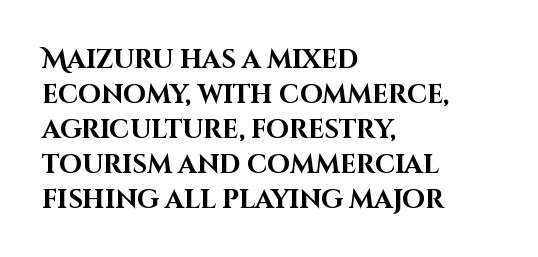
Spacing between characters is what you'd get straight out of the box. If you drew a line through each stem, it would be perfectly vertical. Which margin do the lines hug? The left one — the right edge is uneven. Leading: standard. Is the type bold? Yes — the strokes are clearly thick and heavy.
